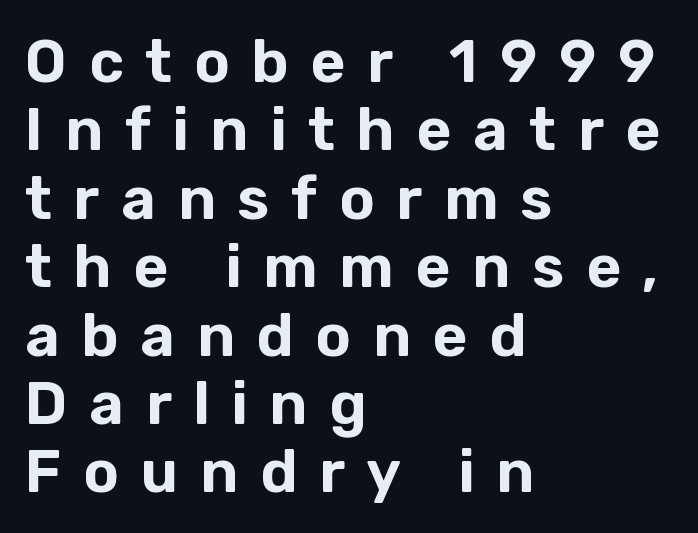
{"serif": "no", "italic": "no", "width": "normal", "stroke_contrast": "low", "x_height": "medium", "monospaced": "no", "underline": "no", "align": "left", "line_spacing": "tight", "line_spacing_ratio": 1.14, "letter_spacing": "wide", "letter_spacing_em": 0.36, "glyph_px": 60}
